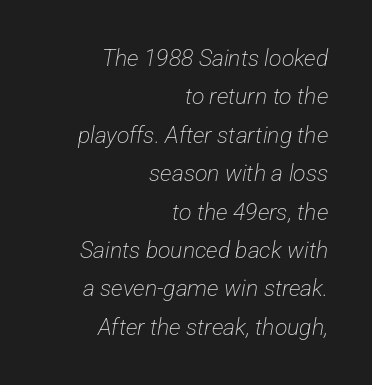
The image shows 23 px text type; set right-aligned, normal line spacing (1.67x), normal letter spacing, not underlined.
